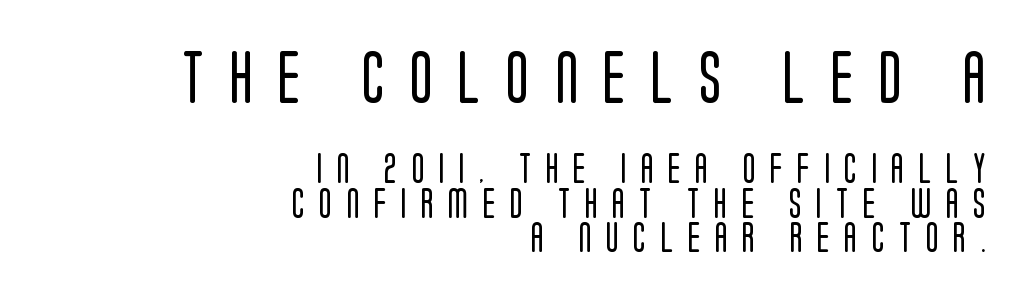
Is the letter spacing exaggerated? Yes — the characters are pushed far apart. The words here are not underlined. Posture: straight, roman, zero tilt. The setting favours the right margin, as signatures and pull-quotes sometimes do. Letterform terminals end flat and unadorned throughout the passage. No letter is thick-stroked: the sample isn't bold.
